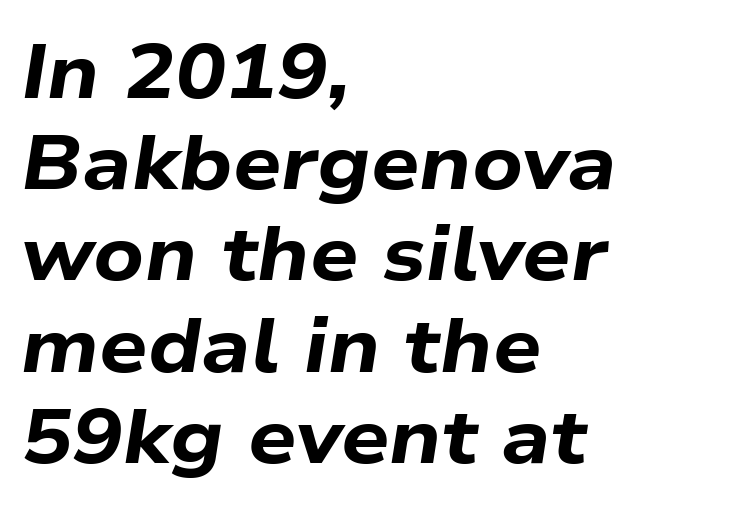
The image shows 76 px bold, wide type, italic (leaning right); set left-aligned, line spacing 1.2x, normal letter spacing, not underlined; low stroke contrast and a medium x-height.
